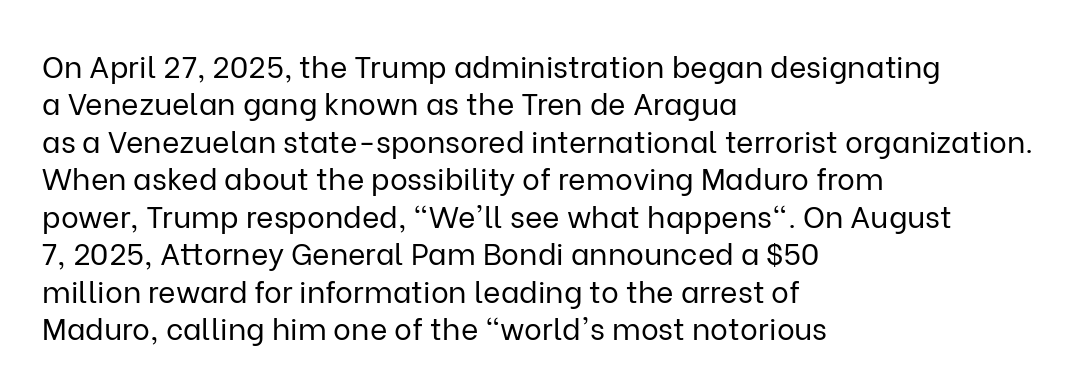
The image shows 30 px regular-weight sans-serif type, upright; set left-aligned, normal line spacing (1.25x), normal letter spacing, not underlined; low stroke contrast and a medium x-height.
